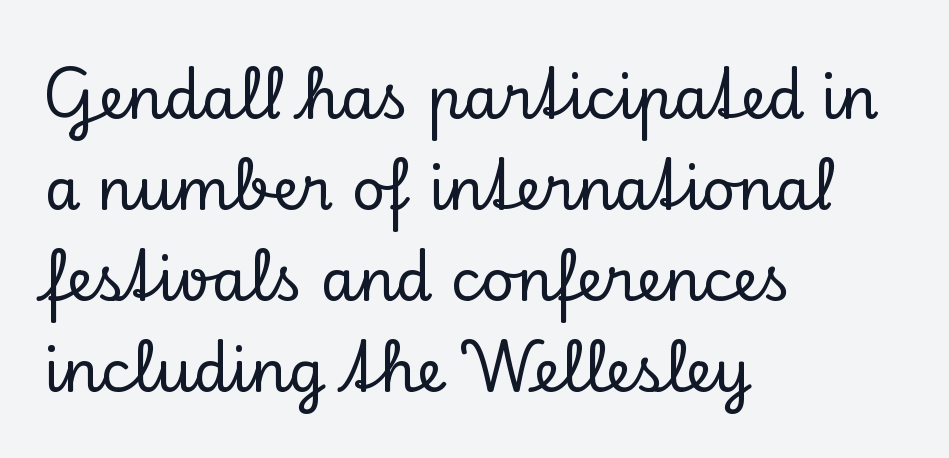
Q: Is the text italic (slanted)? A: No, it is upright.
Q: Is the text underlined? A: No.
Q: How is the paragraph aligned? A: Left-aligned.
Q: Is the spacing between letters normal or unusually wide? A: Normal.
Q: Is the spacing between lines tight, normal or loose? A: Normal.
Q: Width (condensed, normal, or wide)? A: Normal.
Q: Stroke contrast? A: Low.
Q: x-height? A: Small.
Q: Monospaced? A: No.
